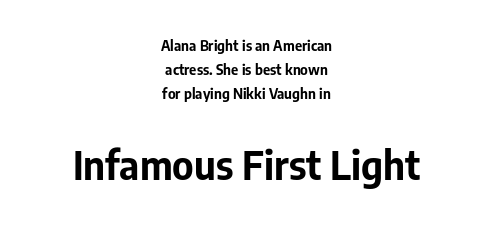
{"serif": "no", "italic": "no", "bold": "yes", "weight": "bold", "width": "normal", "stroke_contrast": "low", "x_height": "medium", "monospaced": "no", "underline": "no", "align": "center", "line_spacing": "normal", "line_spacing_ratio": 1.7, "letter_spacing": "normal", "letter_spacing_em": 0.0, "larger_block": "second", "size_ratio": 2.79, "glyph_px": 39}
